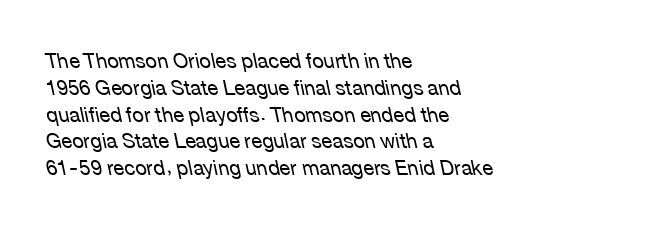
{"italic": "yes", "lean": "left", "slant_degrees": 12, "bold": "no", "underline": "no", "align": "left", "line_spacing": "normal", "line_spacing_ratio": 1.34, "letter_spacing": "normal", "letter_spacing_em": 0.0, "glyph_px": 20}
